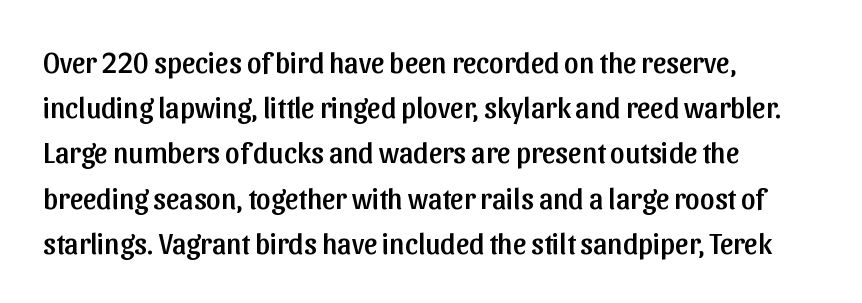
The image shows 29 px sans-serif type, upright; set left-aligned, normal line spacing (1.56x), normal letter spacing, not underlined; low stroke contrast and a medium x-height.
